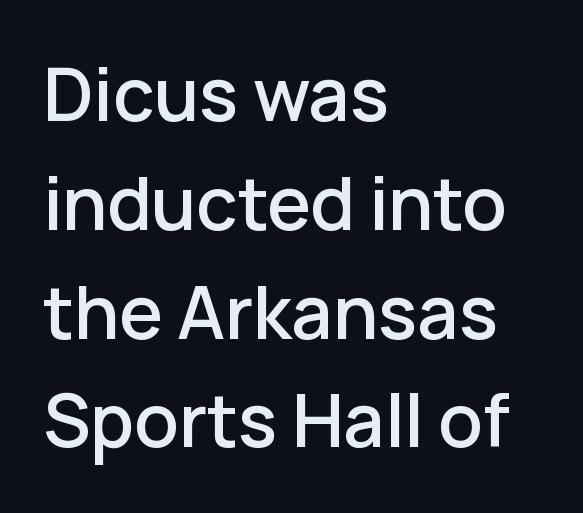
This rendering uses left alignment, leaving the right contour irregular. Regarding serifs, this sample does without them. This sample uses plain, unmodified letter spacing. Beneath every word, the page is bare. The letters advance in unequal steps, a hallmark of proportional type. Does the leading feel generous? No, just average.
